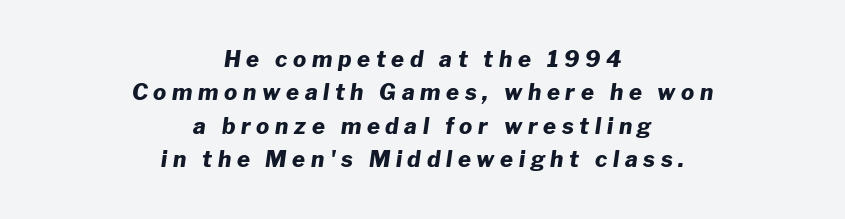
{"italic": "yes", "lean": "right", "slant_degrees": 8, "bold": "yes", "underline": "no", "align": "center", "line_spacing": "normal", "line_spacing_ratio": 1.52, "letter_spacing": "wide", "letter_spacing_em": 0.26, "glyph_px": 22}
